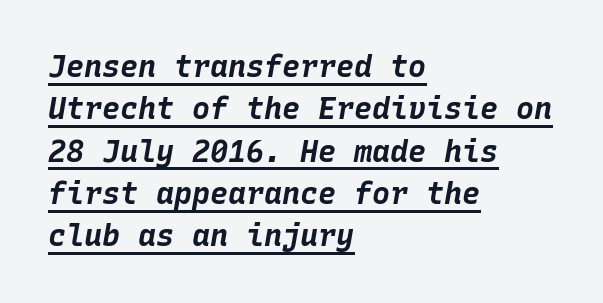
Characters are canted at an angle relative to the baseline's perpendicular. The ragged edge is on the right, which tells us the setting is flush left. Look at the tracking — it's just the regular setting, nothing added. Here the designer chose a console-style face with uniform glyph widths.
